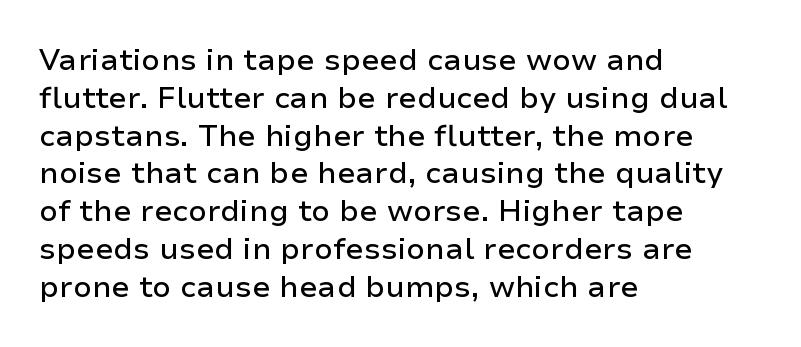
Q: Is the text italic (slanted)? A: No, it is upright.
Q: Is the typeface a serif or a sans-serif typeface? A: Sans-serif.
Q: Is the text underlined? A: No.
Q: How is the paragraph aligned? A: Left-aligned.
Q: Is the spacing between letters normal or unusually wide? A: Normal.
Q: Is the spacing between lines tight, normal or loose? A: Normal.
Q: Width (condensed, normal, or wide)? A: Normal.
Q: Stroke contrast? A: Low.
Q: x-height? A: Medium.
Q: Monospaced? A: No.
